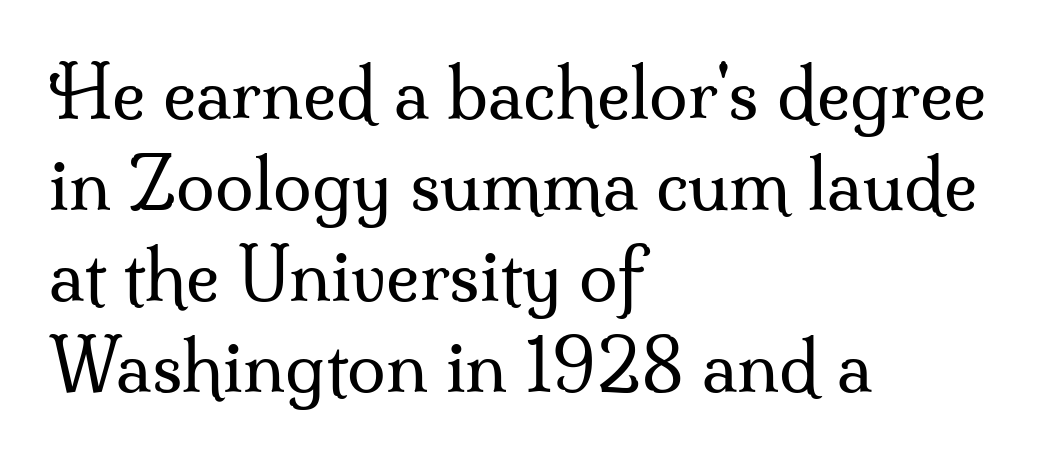
The image shows 70 px regular-weight serif type, upright; set left-aligned, normal line spacing (1.3x), normal letter spacing, not underlined; medium stroke contrast and a small x-height.
